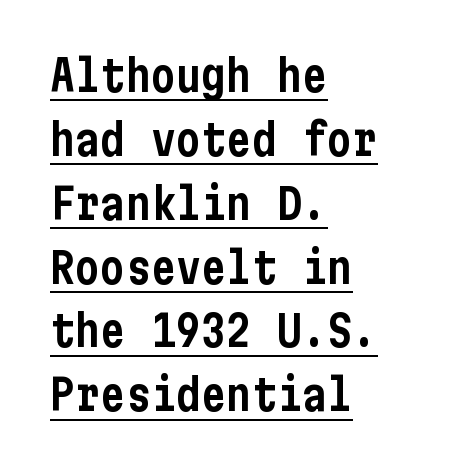
The line texture is even and compact thanks to regular tracking. Where is the straight margin? On the left. Type style note: lacks serifs. Every stem runs plumb, perpendicular to the baseline. Quick note: underline on.
